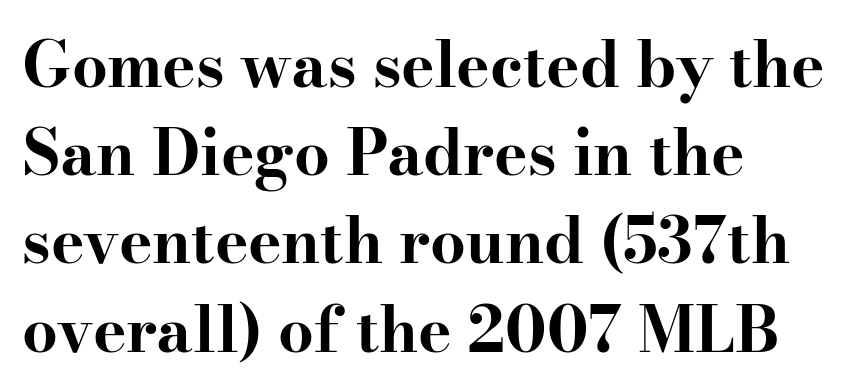
Does the leading feel generous? No, just average. Varying glyph widths throughout — classic text-font behaviour. Look at the stroke-to-counter ratio: heavy, a bold. Does the type have serifs? Yes, each stem ends in a small foot.
